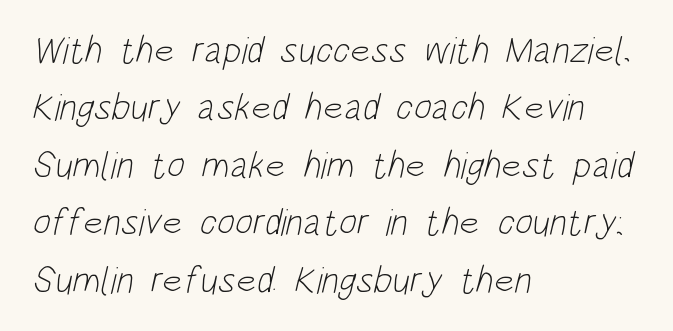
The image shows 38 px light, condensed sans-serif type; set left-aligned, normal line spacing (1.51x), normal letter spacing, not underlined; low stroke contrast and a large x-height.
